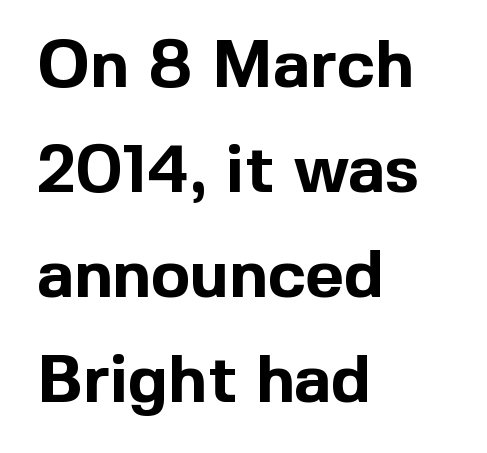
The passage shown is not underscored anywhere. Here the designer chose a conventional face with non-uniform glyph widths. The specimen reads as upright at a glance. A full-strength bold gives these letters their thick strokes. Each word holds together tightly as a unit, with standard inter-letter gaps. The rendering uses a moderate line-height, typical for paragraphs.
